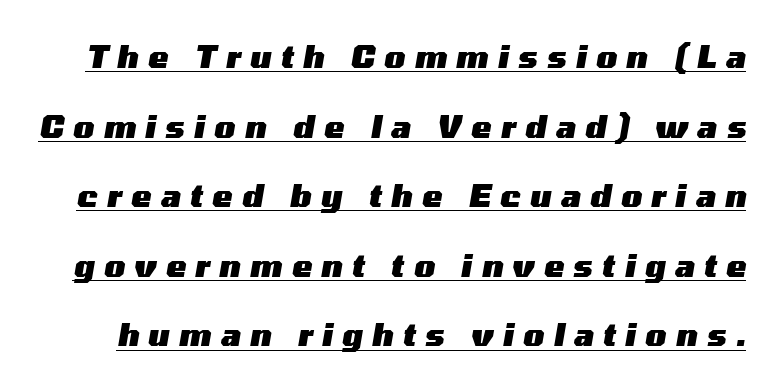
Q: Is the text bold? A: Yes.
Q: Is the text italic (slanted)? A: Yes, it leans right by about 10 degrees.
Q: Is the text underlined? A: Yes.
Q: Is the spacing between letters normal or unusually wide? A: Unusually wide.
Q: Is the spacing between lines tight, normal or loose? A: Loose.
Q: Width (condensed, normal, or wide)? A: Wide.
Q: Stroke contrast? A: Medium.
Q: x-height? A: Medium.
Q: Monospaced? A: No.
